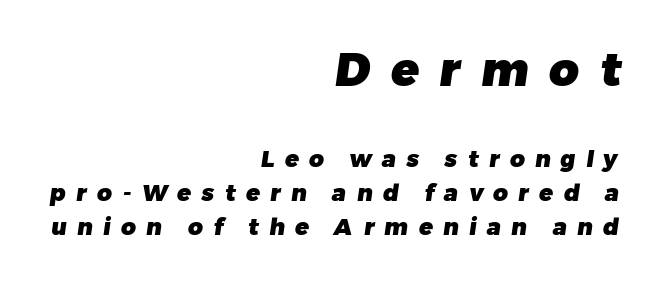
{"serif": "no", "bold": "yes", "weight": "heavy", "width": "normal", "stroke_contrast": "low", "x_height": "medium", "monospaced": "no", "underline": "no", "align": "right", "line_spacing": "normal", "line_spacing_ratio": 1.47, "letter_spacing": "wide", "letter_spacing_em": 0.45, "larger_block": "first", "size_ratio": 2.0, "glyph_px": 46}
